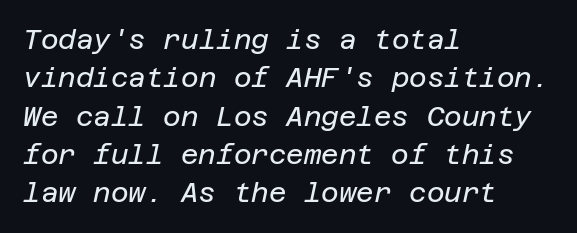
{"italic": "yes", "lean": "right", "slant_degrees": 12, "bold": "no", "underline": "no", "align": "left", "line_spacing": "normal", "line_spacing_ratio": 1.42, "letter_spacing": "normal", "letter_spacing_em": 0.0, "glyph_px": 27}
